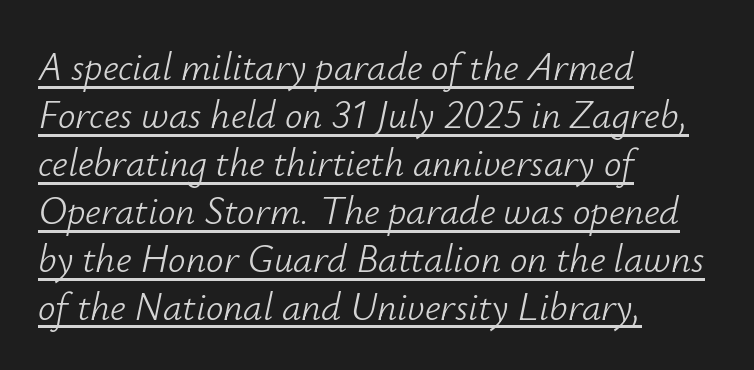
The passage shown is not bold in any degree. This is oblique type, the kind used for emphasis or titles. The ragged edge is on the right, which tells us the setting is flush left. You can see a thin bar hugging the bottom of the glyphs. Varying glyph widths throughout — classic text-font behaviour. No extra tracking has been applied to these lines.
